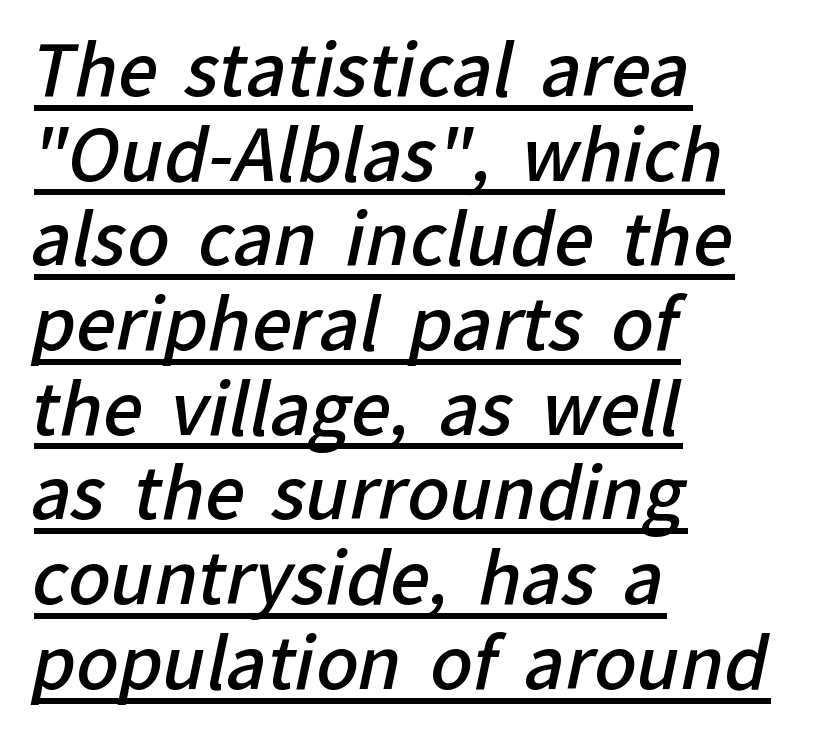
Bold? Not quite — semibold, heavier than regular but stopping short. Compared with undecorated copy, this sample adds a rule below the words. The characters display no serif detailing; their extremities are plain. Is this a fixed-width face? No — the glyphs have proportional, varying widths. How are the letters spaced? Ordinarily, with no added tracking.
